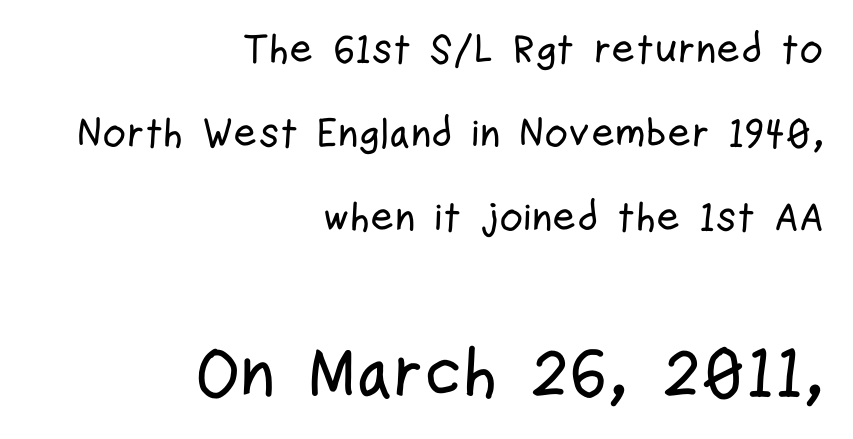
Italic: no, the glyphs are upright roman. This layout puts the modest block above and the oversized block below. This sample has the flowing, uneven cadence of proportional lettering. The glyphs are unaccompanied by any horizontal stroke below them. The lines are spread far apart with generous leading.
